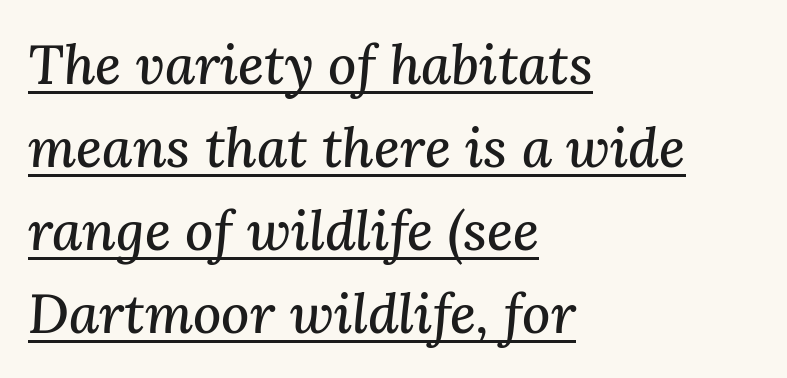
{"serif": "yes", "italic": "yes", "lean": "right", "slant_degrees": 3, "width": "normal", "stroke_contrast": "medium", "x_height": "medium", "monospaced": "no", "underline": "yes", "align": "left", "line_spacing": "normal", "line_spacing_ratio": 1.51, "letter_spacing": "normal", "letter_spacing_em": 0.0, "glyph_px": 55}
